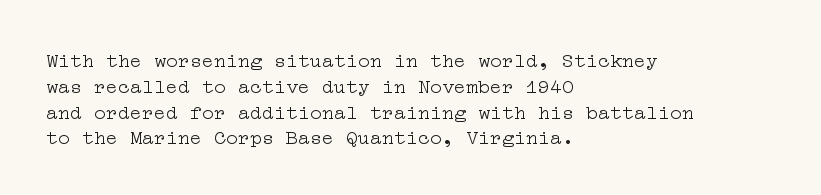
{"italic": "no", "bold": "no", "underline": "no", "align": "left", "line_spacing": "normal", "line_spacing_ratio": 1.29, "letter_spacing": "normal", "letter_spacing_em": 0.0, "glyph_px": 20}
